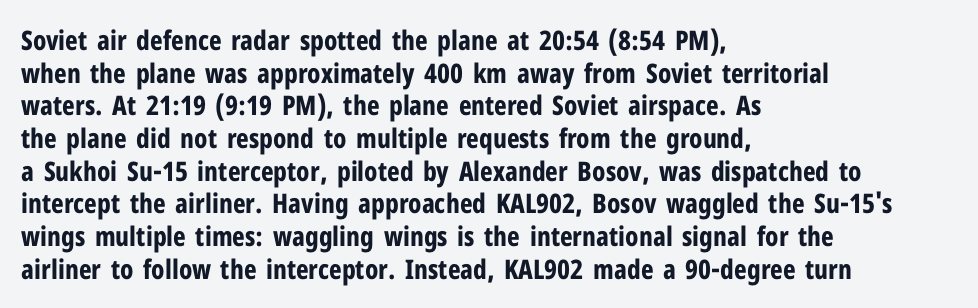
The glyphs are unaccompanied by any horizontal stroke below them. The passage shown is emphatically bold. The lettering holds an erect, upright posture throughout. Here the glyphs are tracked normally, forming tight word shapes.
